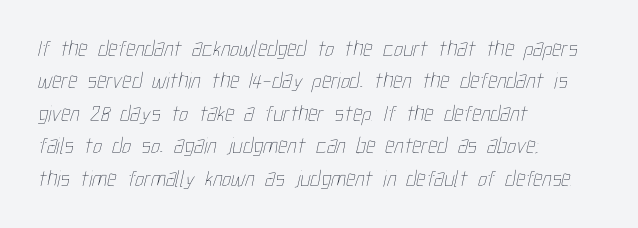
{"bold": "no", "underline": "no", "align": "left", "line_spacing": "normal", "line_spacing_ratio": 1.41, "letter_spacing": "normal", "letter_spacing_em": 0.0, "glyph_px": 23}
